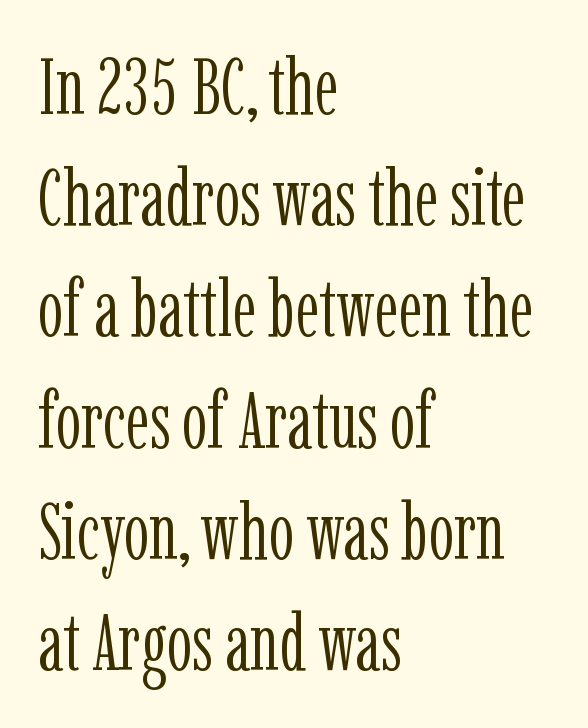
Q: Is the text bold? A: No.
Q: Is the text italic (slanted)? A: No, it is upright.
Q: Is the typeface a serif or a sans-serif typeface? A: Serif.
Q: Is the text underlined? A: No.
Q: How is the paragraph aligned? A: Left-aligned.
Q: Is the spacing between letters normal or unusually wide? A: Normal.
Q: Is the spacing between lines tight, normal or loose? A: Normal.
Q: Width (condensed, normal, or wide)? A: Condensed.
Q: Stroke contrast? A: Low.
Q: x-height? A: Medium.
Q: Monospaced? A: No.
